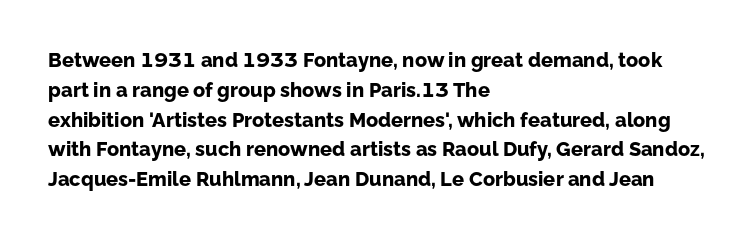
Summary of weight: heavy, a full bold. This sample is left-justified, so line endings fall wherever the words run out. The type sits square on the baseline with zero lean. The lines sit at an ordinary, default distance from one another. A bare baseline throughout the passage. This sample uses plain, unmodified letter spacing.
